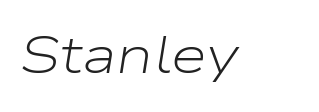
The face used here is proportionally spaced, like ordinary book or web type. The face looks like a standard text weight, possibly lighter. The font's italic variant was chosen for this text. These lines keep a tight, regular rhythm from letter to letter.
